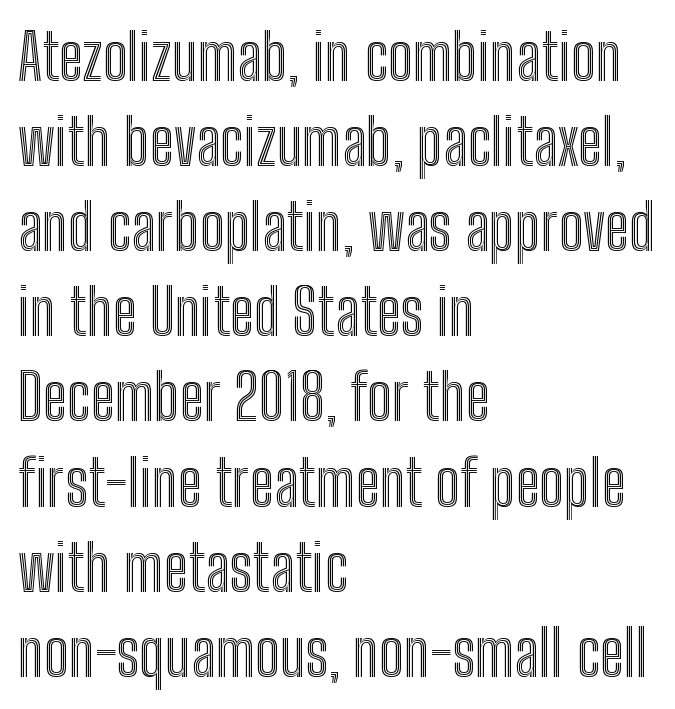
Q: Is the text italic (slanted)? A: No, it is upright.
Q: Is the text underlined? A: No.
Q: How is the paragraph aligned? A: Left-aligned.
Q: Is the spacing between letters normal or unusually wide? A: Normal.
Q: Is the spacing between lines tight, normal or loose? A: Normal.
Q: Width (condensed, normal, or wide)? A: Condensed.
Q: x-height? A: Medium.
Q: Monospaced? A: No.
